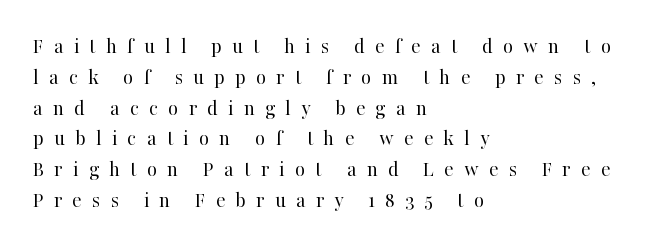
{"italic": "no", "bold": "no", "underline": "no", "align": "left", "line_spacing": "normal", "line_spacing_ratio": 1.4, "letter_spacing": "wide", "letter_spacing_em": 0.46, "glyph_px": 22}
